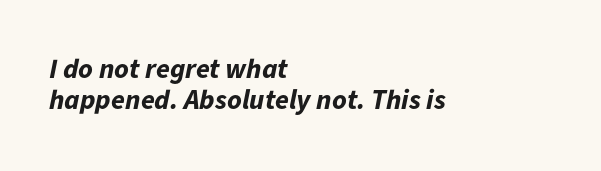
The image shows 28 px bold type, italic (leaning right); set left-aligned, tight line spacing (1.12x), normal letter spacing, not underlined; low stroke contrast and a medium x-height.
